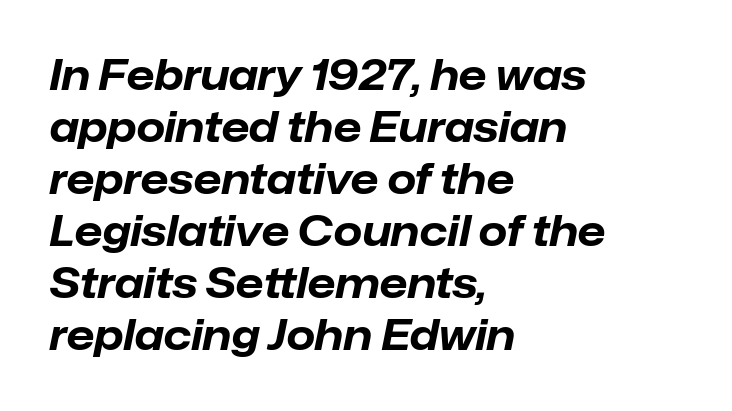
The image shows 41 px bold type, italic (leaning right); set left-aligned, normal line spacing (1.27x), normal letter spacing, not underlined; low stroke contrast and a medium x-height.
